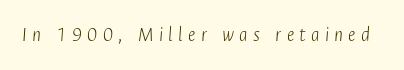
Q: Is the text bold? A: No.
Q: Is the text italic (slanted)? A: Yes, it leans right by about 4 degrees.
Q: Is the text underlined? A: No.
Q: Is the spacing between letters normal or unusually wide? A: Unusually wide.
